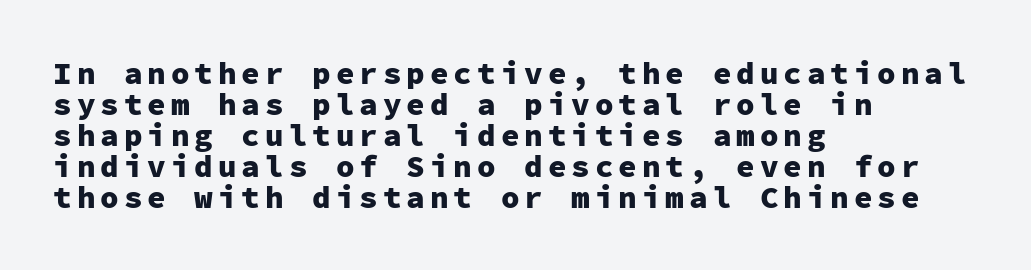
{"serif": "no", "italic": "no", "bold": "yes", "weight": "heavy", "width": "normal", "stroke_contrast": "low", "x_height": "medium", "monospaced": "yes", "underline": "no", "align": "left", "line_spacing": "tight", "line_spacing_ratio": 1.0, "glyph_px": 31}
